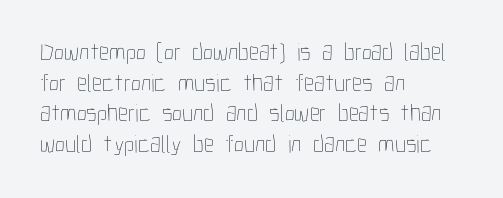
The letters look calm and open, with moderate or lighter stems. Descenders are the only things crossing below the line. Left-aligned paragraph, ragged on the right. Short note: letters normally spaced.
